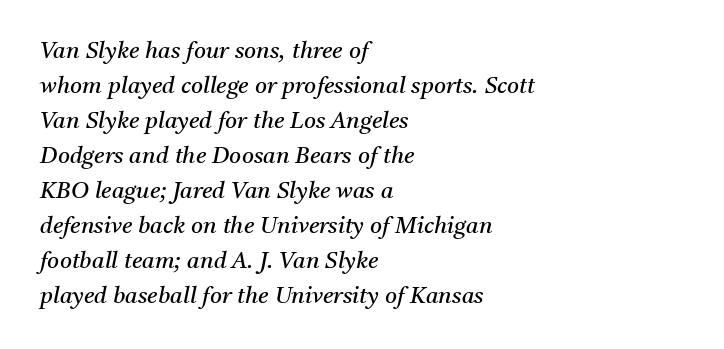
The image shows 23 px text type, italic (leaning right); set left-aligned, normal line spacing (1.52x), normal letter spacing, not underlined.
